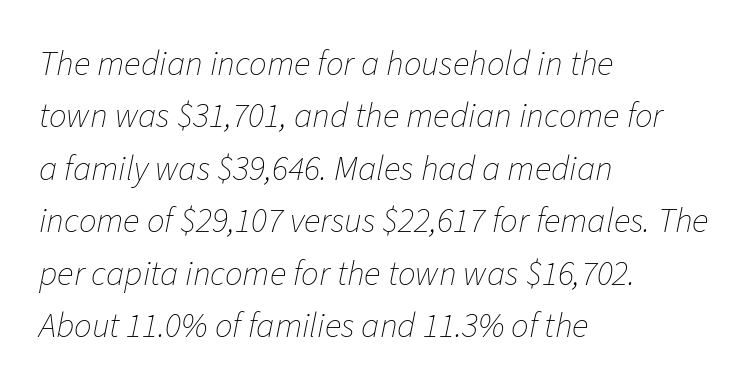
{"italic": "yes", "lean": "right", "slant_degrees": 11, "bold": "no", "weight": "thin", "width": "normal", "stroke_contrast": "low", "x_height": "medium", "monospaced": "no", "underline": "no", "align": "left", "line_spacing": "normal", "line_spacing_ratio": 1.5, "letter_spacing": "normal", "letter_spacing_em": 0.0, "glyph_px": 35}
